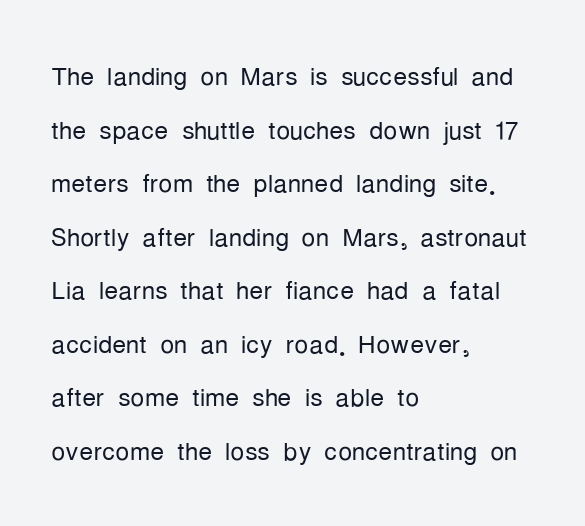
{"serif": "no", "italic": "no", "bold": "no", "weight": "light", "width": "condensed", "stroke_contrast": "low", "x_height": "medium", "monospaced": "no", "underline": "no", "align": "left", "line_spacing": "normal", "line_spacing_ratio": 1.53, "letter_spacing": "normal", "letter_spacing_em": 0.0, "glyph_px": 35}
